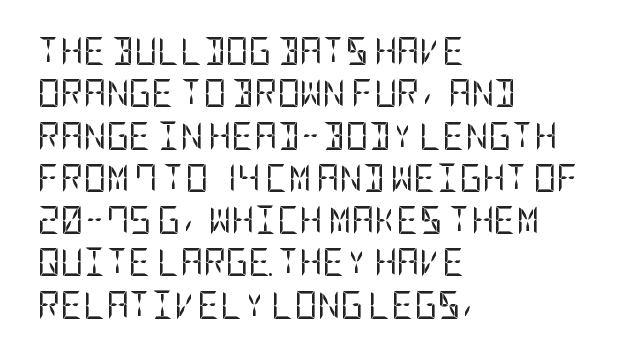
{"serif": "no", "italic": "no", "bold": "no", "weight": "regular", "width": "condensed", "stroke_contrast": "low", "x_height": "large", "underline": "no", "align": "left", "line_spacing": "normal", "line_spacing_ratio": 1.51, "letter_spacing": "normal", "letter_spacing_em": 0.0, "glyph_px": 28}
